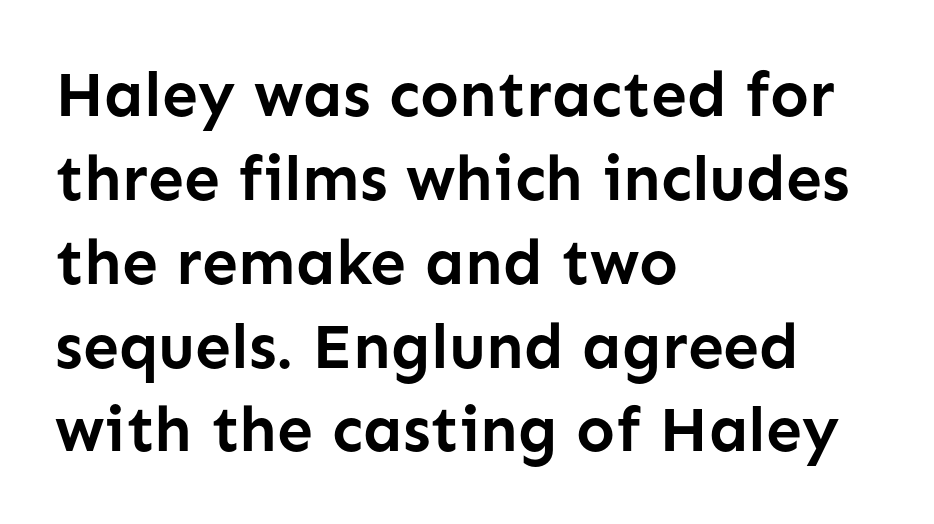
{"serif": "no", "italic": "no", "bold": "yes", "weight": "semibold", "width": "normal", "stroke_contrast": "low", "x_height": "medium", "monospaced": "no", "underline": "no", "align": "left", "line_spacing": "normal", "line_spacing_ratio": 1.31, "letter_spacing": "normal", "letter_spacing_em": 0.0, "glyph_px": 64}
